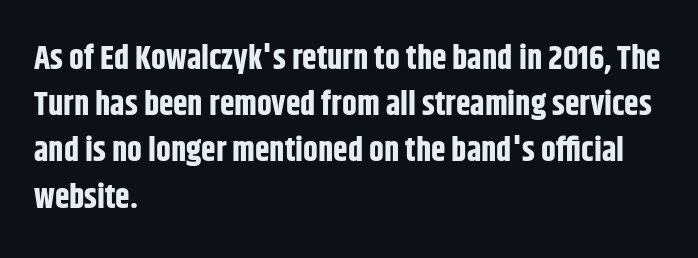
Q: Is the text bold? A: Yes.
Q: Is the text italic (slanted)? A: No, it is upright.
Q: Is the typeface a serif or a sans-serif typeface? A: Sans-serif.
Q: Is the text underlined? A: No.
Q: How is the paragraph aligned? A: Left-aligned.
Q: Is the spacing between letters normal or unusually wide? A: Normal.
Q: Is the spacing between lines tight, normal or loose? A: Normal.
Q: Width (condensed, normal, or wide)? A: Condensed.
Q: Stroke contrast? A: Low.
Q: x-height? A: Large.
Q: Monospaced? A: No.
